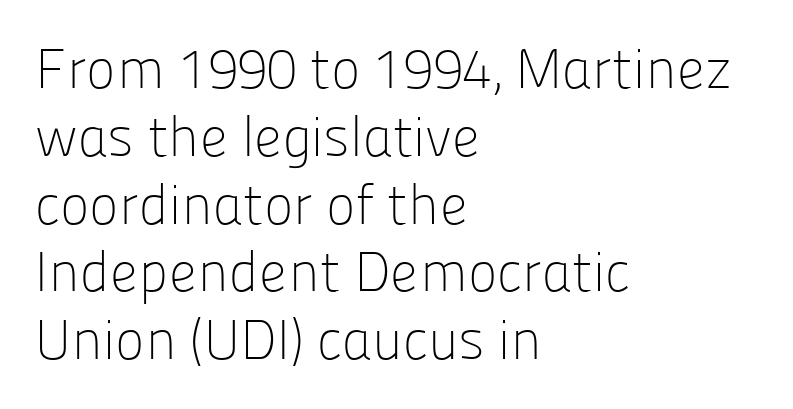
Q: Is the text bold? A: No.
Q: Is the text italic (slanted)? A: No, it is upright.
Q: Is the typeface a serif or a sans-serif typeface? A: Sans-serif.
Q: Is the text underlined? A: No.
Q: How is the paragraph aligned? A: Left-aligned.
Q: Is the spacing between letters normal or unusually wide? A: Normal.
Q: Width (condensed, normal, or wide)? A: Normal.
Q: Stroke contrast? A: Low.
Q: x-height? A: Medium.
Q: Monospaced? A: No.
